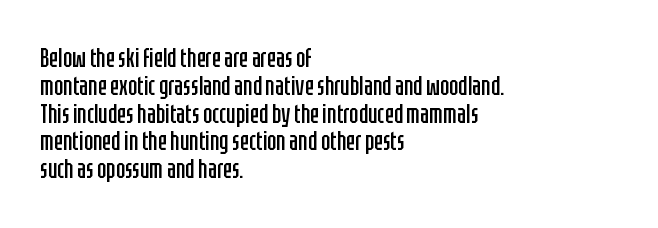
The image shows 27 px text type, upright; set left-aligned, tight line spacing (1.03x), normal letter spacing, not underlined.
